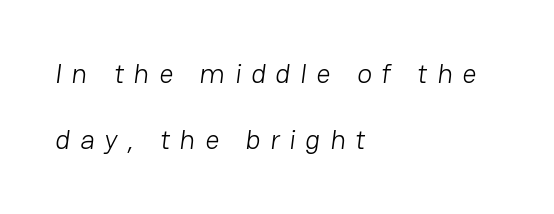
The image shows 28 px light sans-serif type; set left-aligned, loose line spacing (2.36x), unusually wide letter spacing (+0.34 em), not underlined; low stroke contrast and a medium x-height.
